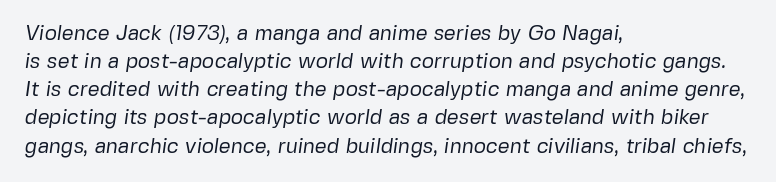
{"bold": "no", "underline": "no", "align": "left", "line_spacing": "normal", "line_spacing_ratio": 1.34, "letter_spacing": "normal", "letter_spacing_em": 0.0, "glyph_px": 21}
